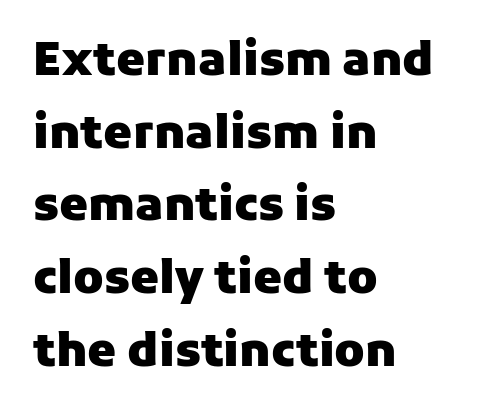
The image shows 46 px heavy sans-serif type, upright; set left-aligned, normal line spacing (1.58x), normal letter spacing, not underlined; low stroke contrast and a medium x-height.
